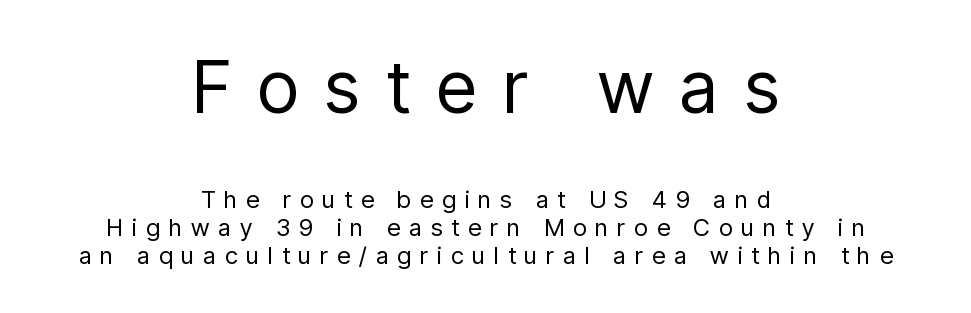
Q: Is the text bold? A: No.
Q: Is the text italic (slanted)? A: No, it is upright.
Q: Is the typeface a serif or a sans-serif typeface? A: Sans-serif.
Q: Is the text underlined? A: No.
Q: How is the paragraph aligned? A: Centered.
Q: Is the spacing between letters normal or unusually wide? A: Unusually wide.
Q: Which block of text is set in a larger size, the first (top) or the second (bottom)? A: The first (top) one.
Q: Width (condensed, normal, or wide)? A: Condensed.
Q: Stroke contrast? A: Low.
Q: x-height? A: Medium.
Q: Monospaced? A: No.
